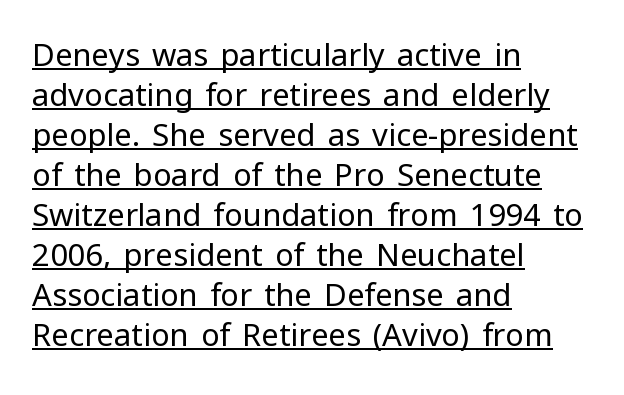
{"serif": "no", "italic": "no", "bold": "no", "weight": "regular", "width": "normal", "stroke_contrast": "low", "x_height": "medium", "monospaced": "no", "underline": "yes", "align": "left", "line_spacing": "normal", "line_spacing_ratio": 1.29, "letter_spacing": "normal", "letter_spacing_em": 0.0, "glyph_px": 31}
